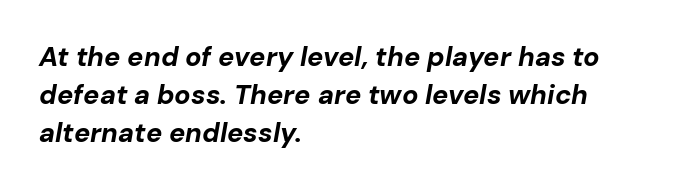
Q: Is the text bold? A: Yes.
Q: Is the text italic (slanted)? A: Yes, it leans right by about 10 degrees.
Q: Is the text underlined? A: No.
Q: How is the paragraph aligned? A: Left-aligned.
Q: Is the spacing between letters normal or unusually wide? A: Normal.
Q: Is the spacing between lines tight, normal or loose? A: Normal.
